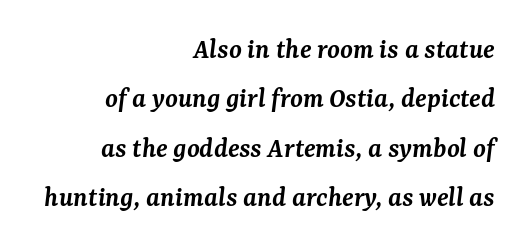
{"serif": "yes", "italic": "yes", "lean": "right", "slant_degrees": 7, "bold": "semi", "weight": "semibold", "width": "normal", "stroke_contrast": "medium", "x_height": "medium", "monospaced": "no", "underline": "no", "align": "right", "line_spacing": "normal", "line_spacing_ratio": 1.7, "letter_spacing": "normal", "letter_spacing_em": 0.0, "glyph_px": 29}
